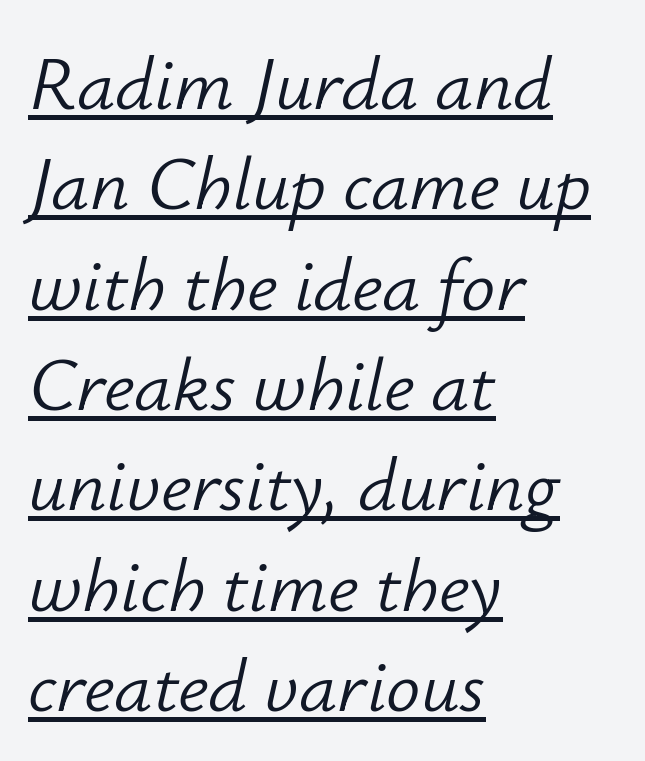
The horizontal fit of the characters is conventional and even. These lines are rendered in a variable-pitch font. Designer's note — italics engaged. Notice how the passage keeps a crisp vertical edge on the left only. The typesetter has applied underlining to the passage shown.
